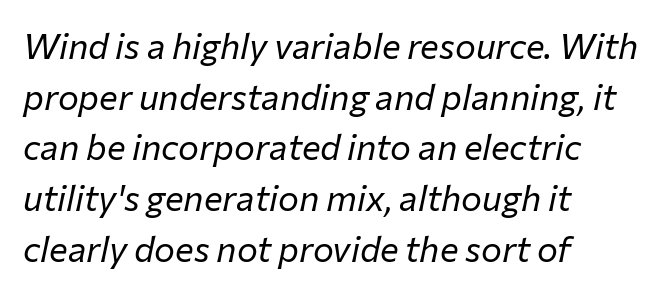
Each line starts at the same left margin while the right side varies. The typesetting does not lean heavy: it is not bold. If you drew a line through each stem, it would be angled. Caption: standard tracking, unaltered.
